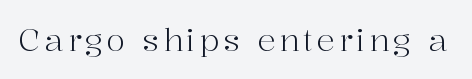
When letters stand straight like this, we call the style roman or upright. Has an underline been added? It has not. Each letter's strokes conclude with small projecting serifs. Weight: regular or lighter.
